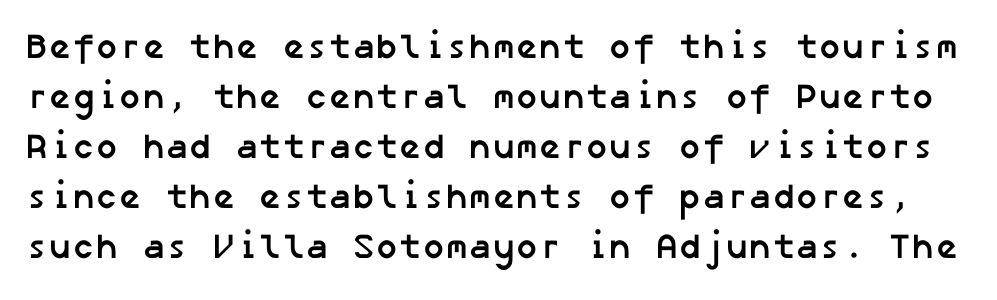
{"serif": "no", "bold": "yes", "weight": "semibold", "width": "normal", "stroke_contrast": "low", "x_height": "medium", "underline": "no", "line_spacing": "normal", "line_spacing_ratio": 1.43, "letter_spacing": "normal", "letter_spacing_em": 0.0, "glyph_px": 35}
